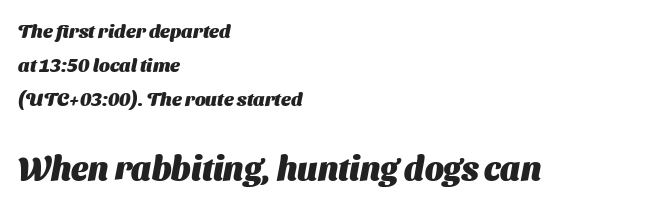
Q: Is the text bold? A: Yes.
Q: Is the typeface a serif or a sans-serif typeface? A: Sans-serif.
Q: Is the text underlined? A: No.
Q: How is the paragraph aligned? A: Left-aligned.
Q: Is the spacing between letters normal or unusually wide? A: Normal.
Q: Which block of text is set in a larger size, the first (top) or the second (bottom)? A: The second (bottom) one.
Q: Width (condensed, normal, or wide)? A: Normal.
Q: Stroke contrast? A: Medium.
Q: x-height? A: Medium.
Q: Monospaced? A: No.
